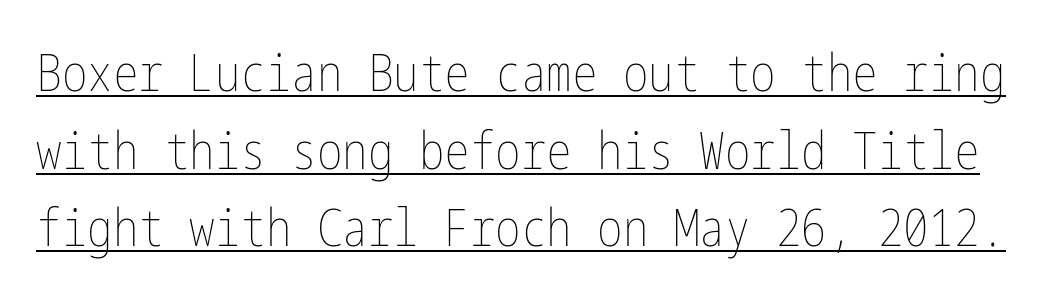
The image shows 51 px thin, condensed type, upright; set normal line spacing (1.52x), normal letter spacing, underlined; low stroke contrast and a medium x-height.
